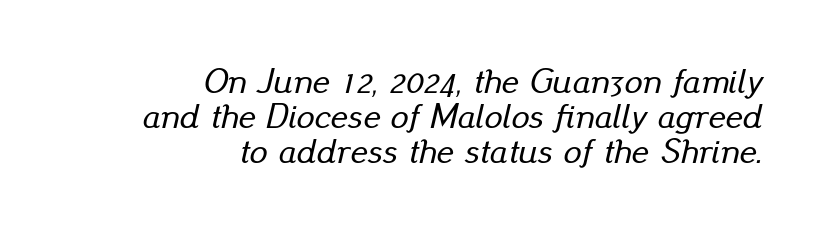
{"italic": "yes", "lean": "right", "slant_degrees": 13, "width": "normal", "stroke_contrast": "low", "x_height": "small", "monospaced": "no", "underline": "no", "align": "right", "line_spacing": "tight", "line_spacing_ratio": 0.97, "letter_spacing": "normal", "letter_spacing_em": 0.0, "glyph_px": 36}
